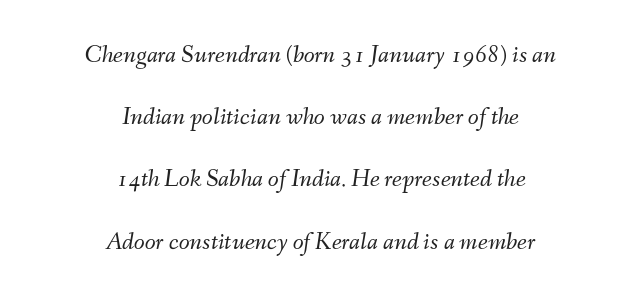
{"italic": "yes", "lean": "right", "slant_degrees": 9, "bold": "no", "underline": "no", "align": "center", "line_spacing": "loose", "line_spacing_ratio": 2.49, "letter_spacing": "normal", "letter_spacing_em": 0.0, "glyph_px": 25}
